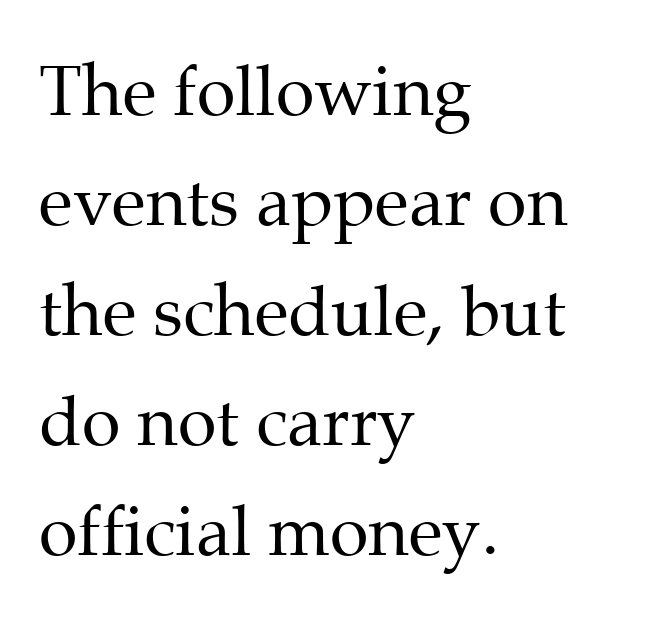
{"serif": "yes", "italic": "no", "bold": "no", "weight": "regular", "width": "normal", "stroke_contrast": "medium", "x_height": "medium", "monospaced": "no", "underline": "no", "align": "left", "line_spacing": "normal", "line_spacing_ratio": 1.57, "letter_spacing": "normal", "letter_spacing_em": 0.0, "glyph_px": 70}
